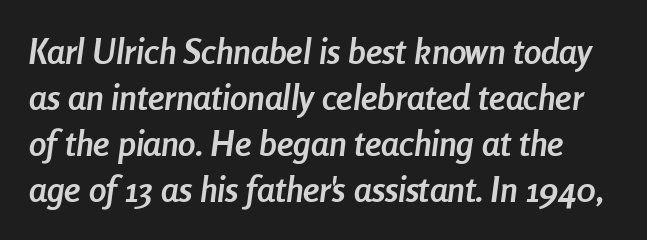
Does extra space separate the letters? No, they use regular spacing. Notice how the stems are inclined rather than vertical — that's the hallmark of italics. How would I describe the line gaps? Plain and ordinary. Is this a fixed-width face? No — the glyphs have proportional, varying widths.
